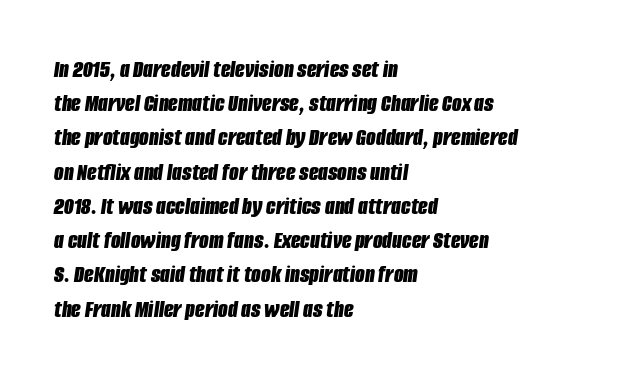
This rendering leaves character spacing at its baseline value. Each glyph is drawn with heavy, bold strokes. Left-aligned paragraph, ragged on the right. Reading down the column, the eye jumps a familiar distance to each next line.
